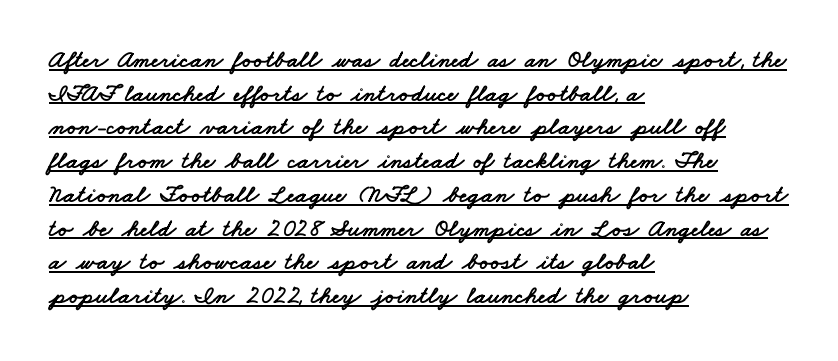
Q: Is the text underlined? A: Yes.
Q: How is the paragraph aligned? A: Left-aligned.
Q: Is the spacing between letters normal or unusually wide? A: Normal.
Q: Is the spacing between lines tight, normal or loose? A: Normal.
